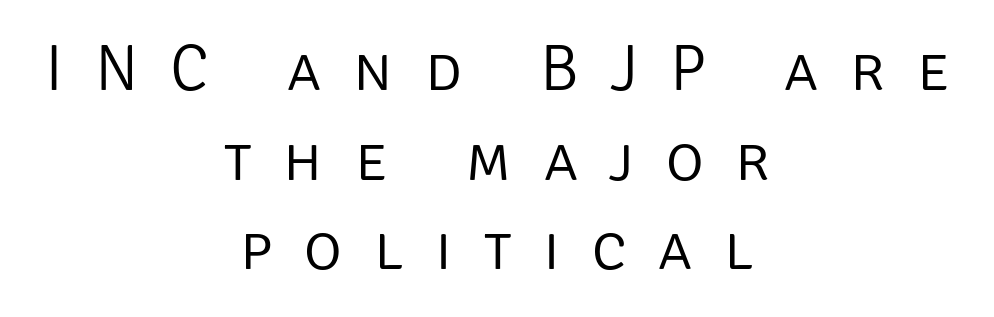
Q: Is the text bold? A: No.
Q: Is the text italic (slanted)? A: No, it is upright.
Q: Is the typeface a serif or a sans-serif typeface? A: Sans-serif.
Q: Is the text underlined? A: No.
Q: How is the paragraph aligned? A: Centered.
Q: Is the spacing between letters normal or unusually wide? A: Unusually wide.
Q: Is the spacing between lines tight, normal or loose? A: Normal.
Q: Width (condensed, normal, or wide)? A: Normal.
Q: Stroke contrast? A: Low.
Q: x-height? A: Large.
Q: Monospaced? A: No.
